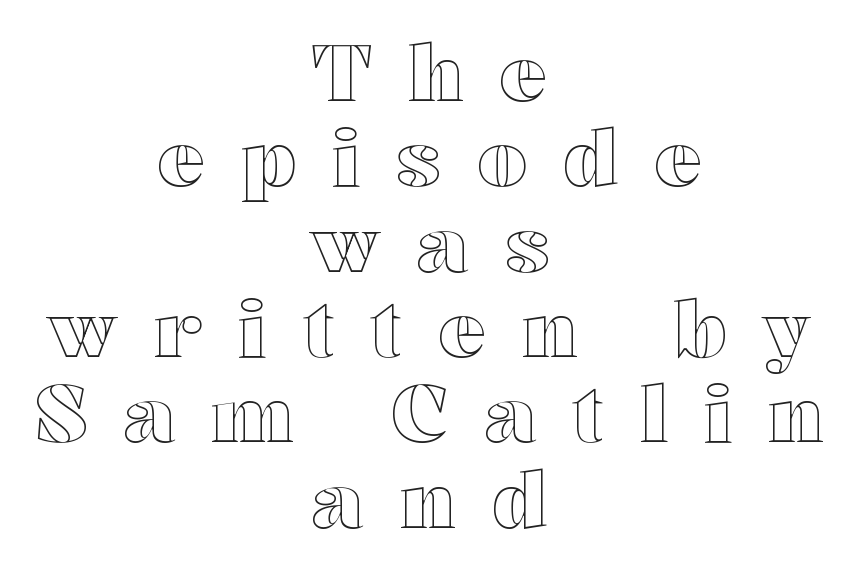
{"italic": "no", "width": "wide", "x_height": "medium", "monospaced": "no", "underline": "no", "align": "center", "line_spacing": "tight", "line_spacing_ratio": 1.08, "letter_spacing": "wide", "letter_spacing_em": 0.46, "glyph_px": 79}
